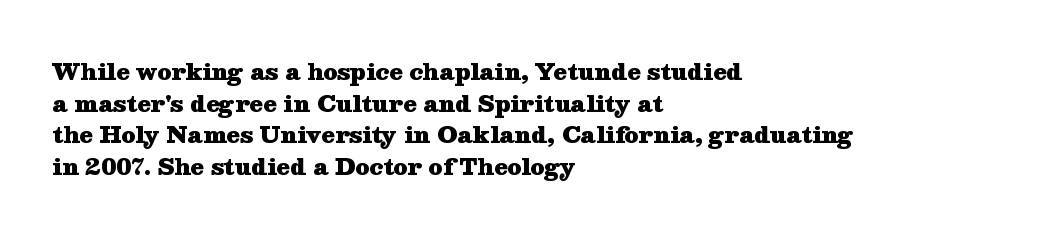
Beneath every word, the page is bare. Successive baselines arrive at the customary interval. It's the straight-up-and-down kind of type. Which margin do the lines hug? The left one — the right edge is uneven. Thick stems and heavy bowls — unmistakably bold.
